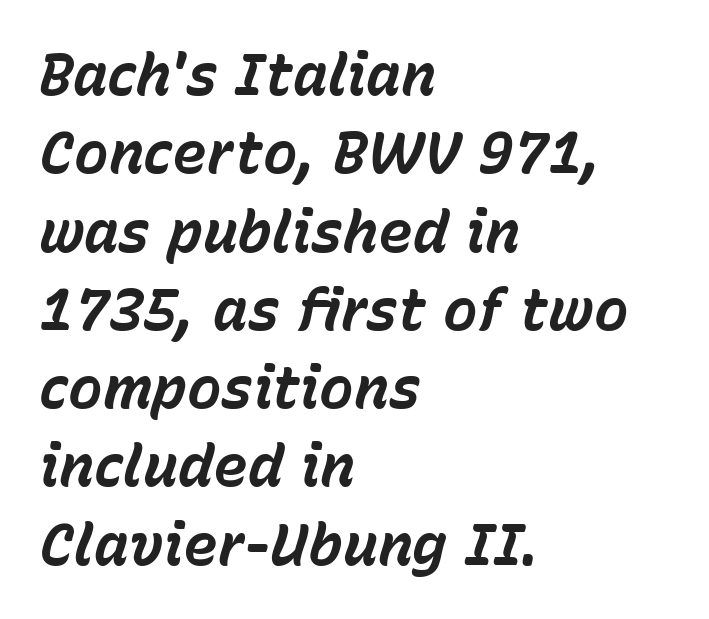
Any mark beneath the type? The region is blank. Is there much room between lines? A standard amount, neither cramped nor airy. Observe the lean: these are italic letterforms. As a designer I'd log this as weight 700, bold. Characters follow at the spacing the type designer built in.
